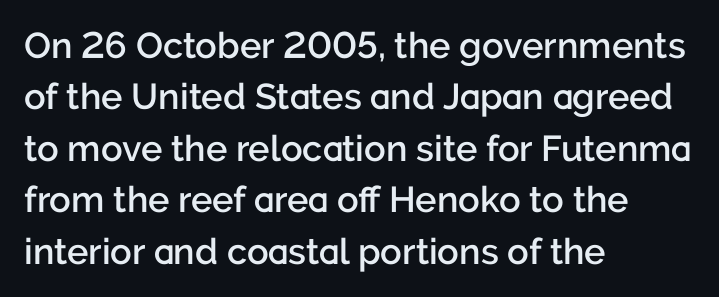
{"serif": "no", "italic": "no", "bold": "semi", "weight": "semibold", "width": "normal", "stroke_contrast": "low", "x_height": "medium", "monospaced": "no", "underline": "no", "align": "left", "line_spacing": "normal", "line_spacing_ratio": 1.43, "letter_spacing": "normal", "letter_spacing_em": 0.0, "glyph_px": 36}
